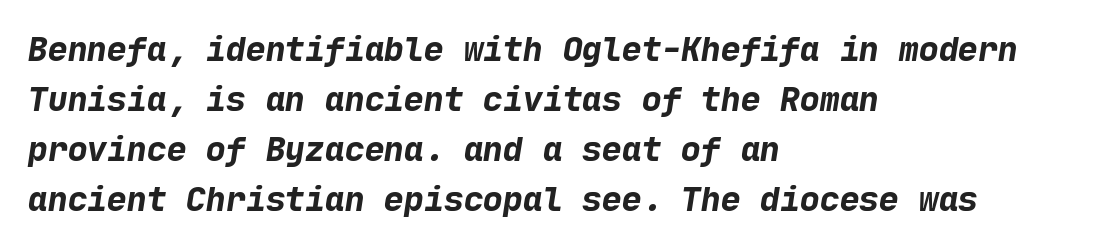
The lines sit at an ordinary, default distance from one another. On the weight axis this lands at bold, roughly 700. If you drew a ruler down the left edge, every line would touch it. Observe the ordinary spacing: letters are neighbours, not strangers.
